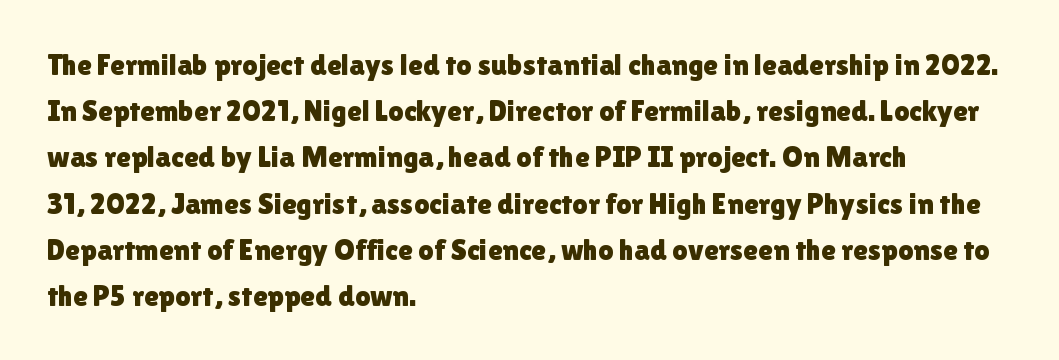
The tracking reads as untouched default to a designer's eye. Looks like regular typesetting: each glyph gets only the width it needs. Does the lettering tilt? It doesn't — this is upright. Line beginnings align vertically; line endings do not.
